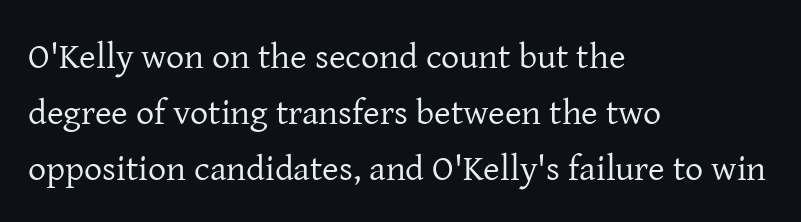
Q: Is the text bold? A: No.
Q: Is the text italic (slanted)? A: No, it is upright.
Q: Is the typeface a serif or a sans-serif typeface? A: Serif.
Q: Is the text underlined? A: No.
Q: How is the paragraph aligned? A: Left-aligned.
Q: Is the spacing between letters normal or unusually wide? A: Normal.
Q: Is the spacing between lines tight, normal or loose? A: Normal.
Q: Width (condensed, normal, or wide)? A: Normal.
Q: Stroke contrast? A: Low.
Q: x-height? A: Medium.
Q: Monospaced? A: No.
